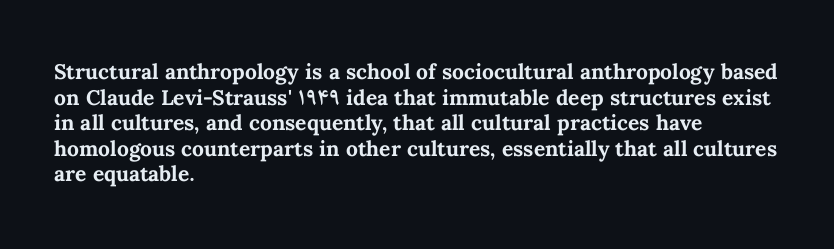
The image shows 21 px bold type, upright; set left-aligned, line spacing 1.22x, normal letter spacing, not underlined.
